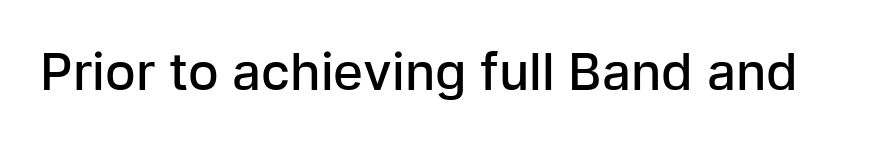
Q: Is the text bold? A: Semi-bold.
Q: Is the text italic (slanted)? A: No, it is upright.
Q: Is the typeface a serif or a sans-serif typeface? A: Sans-serif.
Q: Is the text underlined? A: No.
Q: Is the spacing between letters normal or unusually wide? A: Normal.
Q: Width (condensed, normal, or wide)? A: Normal.
Q: Stroke contrast? A: Low.
Q: x-height? A: Medium.
Q: Monospaced? A: No.
